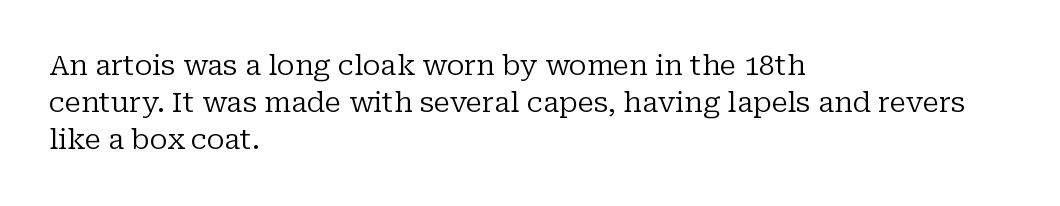
The image shows 28 px regular-weight serif type, upright; set left-aligned, normal line spacing (1.33x), normal letter spacing, not underlined; low stroke contrast and a medium x-height.
